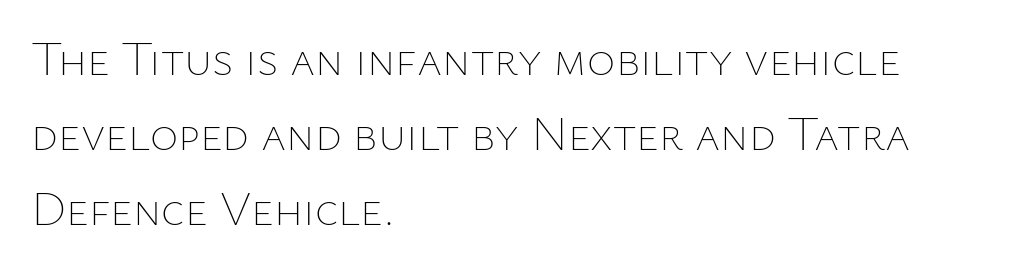
Q: Is the text bold? A: No.
Q: Is the text italic (slanted)? A: No, it is upright.
Q: Is the text underlined? A: No.
Q: How is the paragraph aligned? A: Left-aligned.
Q: Is the spacing between letters normal or unusually wide? A: Normal.
Q: Is the spacing between lines tight, normal or loose? A: Normal.
Q: Width (condensed, normal, or wide)? A: Normal.
Q: Stroke contrast? A: Low.
Q: x-height? A: Medium.
Q: Monospaced? A: No.
